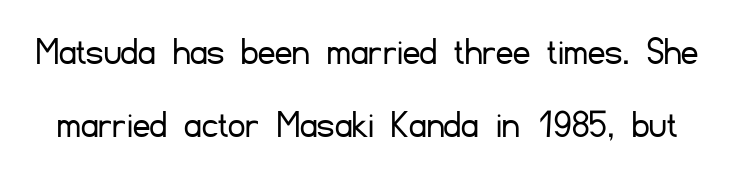
Q: Is the text bold? A: No.
Q: Is the text italic (slanted)? A: No, it is upright.
Q: Is the typeface a serif or a sans-serif typeface? A: Sans-serif.
Q: Is the text underlined? A: No.
Q: Is the spacing between letters normal or unusually wide? A: Normal.
Q: Width (condensed, normal, or wide)? A: Normal.
Q: Stroke contrast? A: Low.
Q: x-height? A: Small.
Q: Monospaced? A: No.
